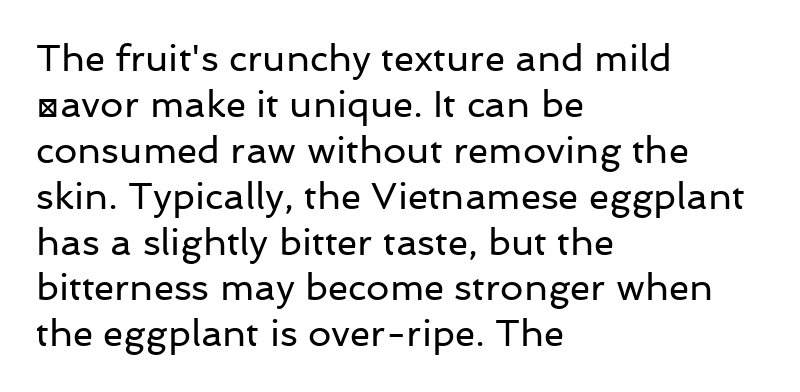
Q: Is the text bold? A: No.
Q: Is the text italic (slanted)? A: No, it is upright.
Q: Is the typeface a serif or a sans-serif typeface? A: Sans-serif.
Q: Is the text underlined? A: No.
Q: How is the paragraph aligned? A: Left-aligned.
Q: Is the spacing between letters normal or unusually wide? A: Normal.
Q: Width (condensed, normal, or wide)? A: Normal.
Q: Stroke contrast? A: Low.
Q: x-height? A: Medium.
Q: Monospaced? A: No.
